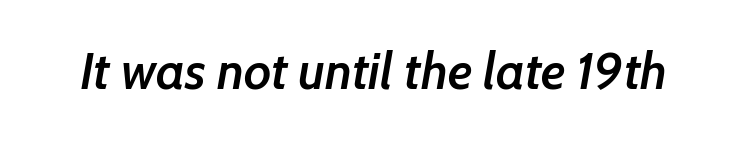
Q: Is the text bold? A: Semi-bold.
Q: Is the text italic (slanted)? A: Yes, it leans right by about 7 degrees.
Q: Is the text underlined? A: No.
Q: Is the spacing between letters normal or unusually wide? A: Normal.
Q: Width (condensed, normal, or wide)? A: Normal.
Q: Stroke contrast? A: Low.
Q: x-height? A: Medium.
Q: Monospaced? A: No.
